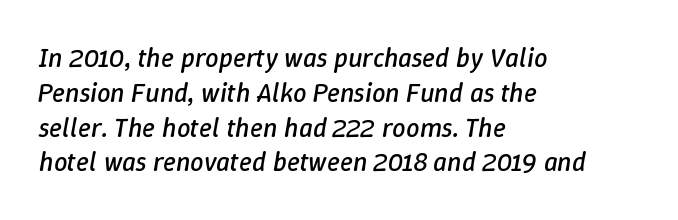
When letters slant like this, we call the style italic. What stands out about the letter spacing? Nothing — it is the standard amount. Honestly, the row spacing looks completely unremarkable. The typesetter chose a ragged-right arrangement here.
